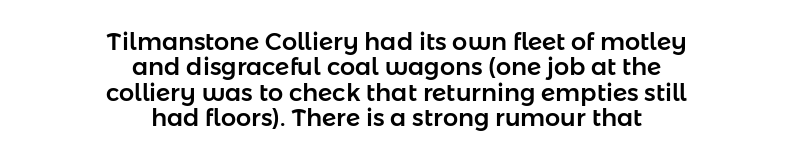
Q: Is the text italic (slanted)? A: No, it is upright.
Q: Is the text underlined? A: No.
Q: How is the paragraph aligned? A: Centered.
Q: Is the spacing between letters normal or unusually wide? A: Normal.
Q: Is the spacing between lines tight, normal or loose? A: Tight.
